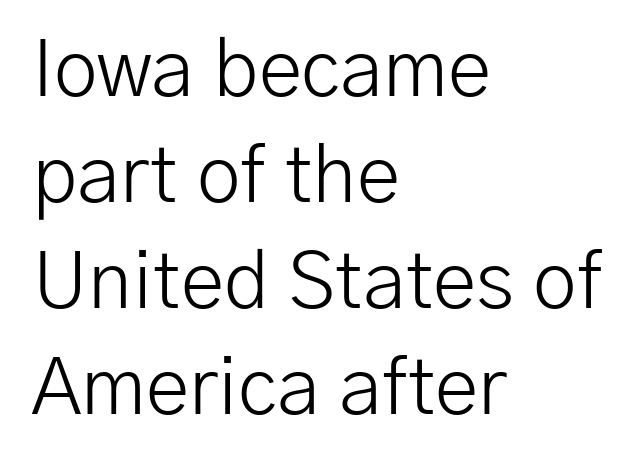
The image shows 79 px light sans-serif type, upright; set left-aligned, normal line spacing (1.34x), normal letter spacing, not underlined; low stroke contrast and a medium x-height.
